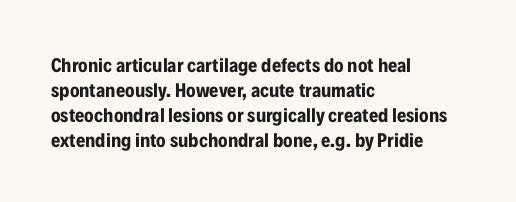
The baseline area is clear. Ordinary non-slanted type is in use. Look at the tracking — it's just the regular setting, nothing added. These lines carry a lot of weight — the face is fully bold.
